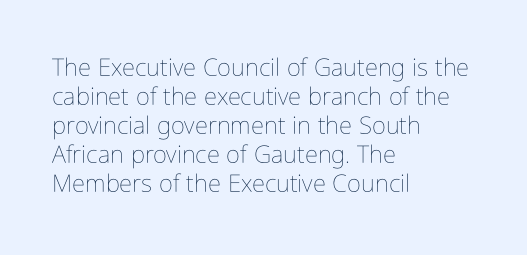
The strokes carry an ordinary text weight at most. Default kerning and tracking; the words read as compact shapes. The gap between lines stays unmarked. Does the lettering tilt? It doesn't — this is upright.
